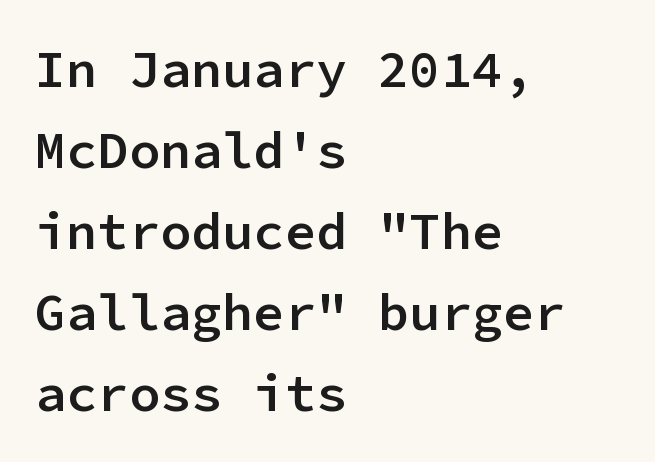
The image shows 52 px semibold sans-serif type, upright, monospaced; set left-aligned, normal line spacing (1.56x), normal letter spacing, not underlined; low stroke contrast and a medium x-height.
